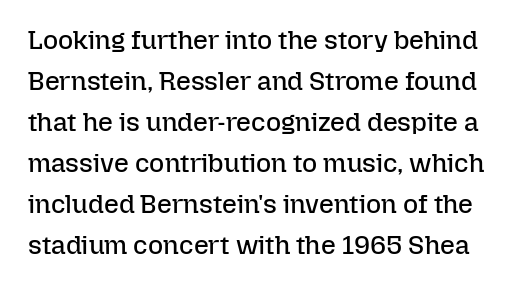
The image shows 26 px text type, upright; set normal line spacing (1.58x), normal letter spacing, not underlined.
